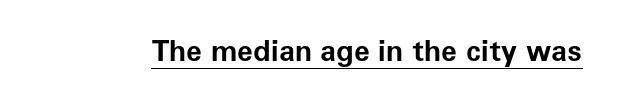
A roman cut, with each character standing at attention. Look at the tracking — it's just the regular setting, nothing added. Note the varied advance widths — an 'i' is clearly narrower than an 'm'. The characters look thick and weighty, a clear bold.
